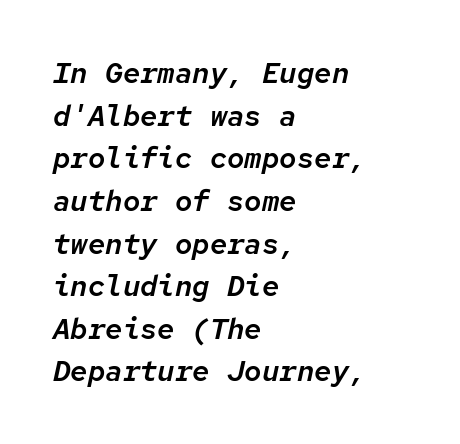
Q: Is the text italic (slanted)? A: Yes, it leans right by about 12 degrees.
Q: Is the text underlined? A: No.
Q: How is the paragraph aligned? A: Left-aligned.
Q: Is the spacing between letters normal or unusually wide? A: Normal.
Q: Is the spacing between lines tight, normal or loose? A: Normal.
Q: Width (condensed, normal, or wide)? A: Normal.
Q: Stroke contrast? A: Low.
Q: x-height? A: Medium.
Q: Monospaced? A: Yes.
